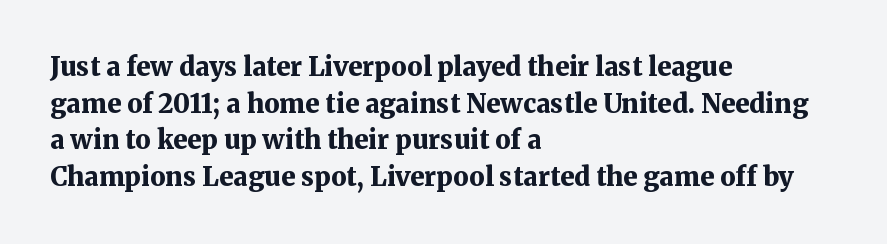
Caption: multi-line text, flush left, ragged right. Look at the tracking — it's just the regular setting, nothing added. Upright lettering throughout. The passage shown is emphatically bold. The passage shown is not underscored anywhere.
